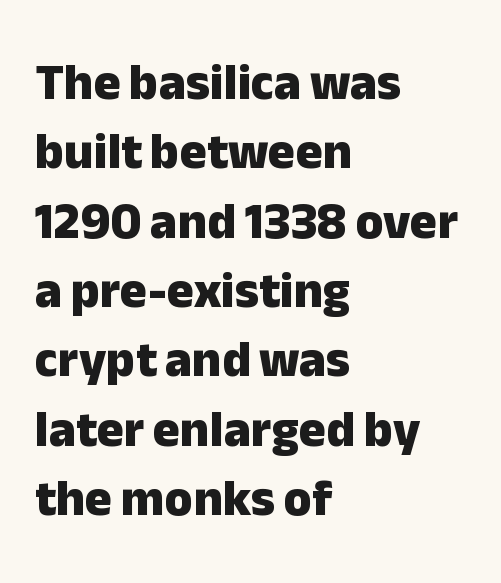
Q: Is the text bold? A: Yes.
Q: Is the text italic (slanted)? A: No, it is upright.
Q: Is the typeface a serif or a sans-serif typeface? A: Sans-serif.
Q: Is the text underlined? A: No.
Q: How is the paragraph aligned? A: Left-aligned.
Q: Is the spacing between letters normal or unusually wide? A: Normal.
Q: Is the spacing between lines tight, normal or loose? A: Normal.
Q: Width (condensed, normal, or wide)? A: Normal.
Q: Stroke contrast? A: Low.
Q: x-height? A: Medium.
Q: Monospaced? A: No.
